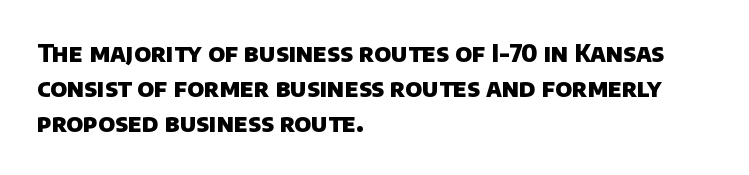
Casual observation: everything's shoved over to the left. The horizontal fit of the characters is conventional and even. The characters look thick and weighty, a clear bold. The zone under the glyphs is completely vacant. Notice how descenders clear the ascenders below comfortably — that's standard leading.
